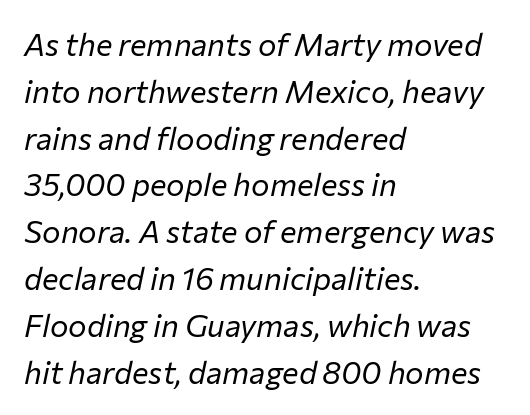
Q: Is the text bold? A: No.
Q: Is the text italic (slanted)? A: Yes, it leans right by about 12 degrees.
Q: Is the text underlined? A: No.
Q: How is the paragraph aligned? A: Left-aligned.
Q: Is the spacing between letters normal or unusually wide? A: Normal.
Q: Is the spacing between lines tight, normal or loose? A: Normal.
Q: Width (condensed, normal, or wide)? A: Normal.
Q: Stroke contrast? A: Low.
Q: x-height? A: Medium.
Q: Monospaced? A: No.
